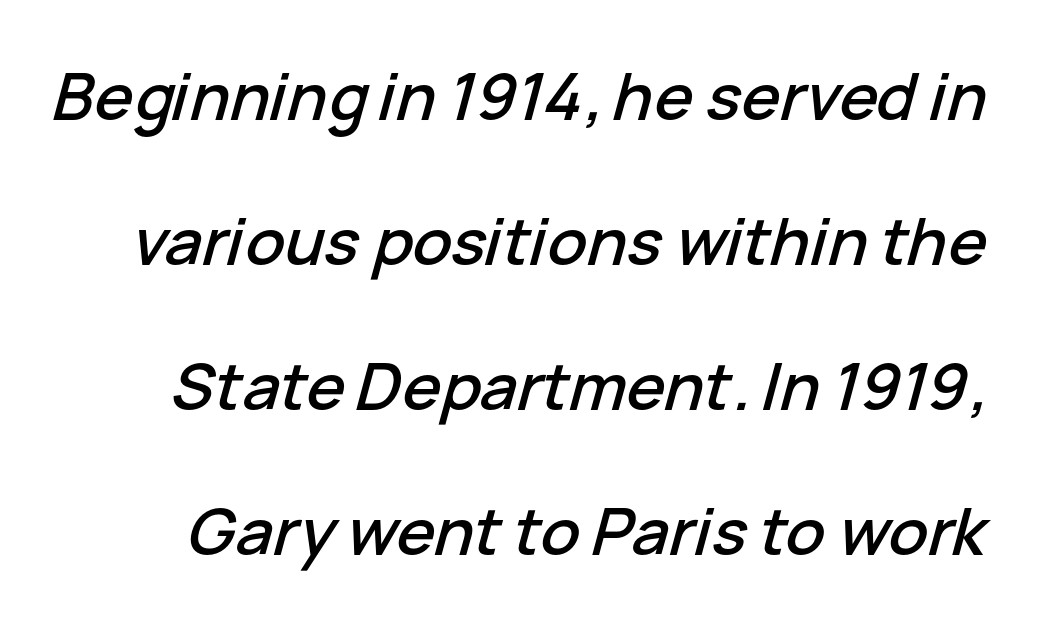
Honestly, the rows look like they've been pulled way apart. Style check: oblique. The type is set solid horizontally, with unmodified tracking. Bare-footed words on every line. This sample has the flowing, uneven cadence of proportional lettering.
